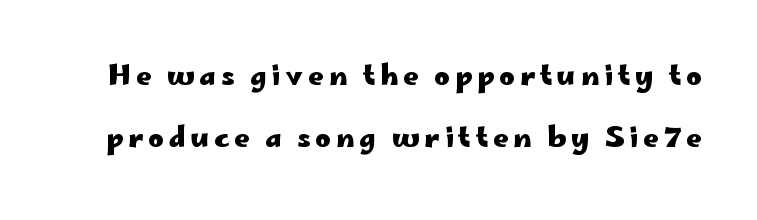
Q: Is the text bold? A: Yes.
Q: Is the text italic (slanted)? A: No, it is upright.
Q: Is the text underlined? A: No.
Q: Is the spacing between lines tight, normal or loose? A: Loose.
